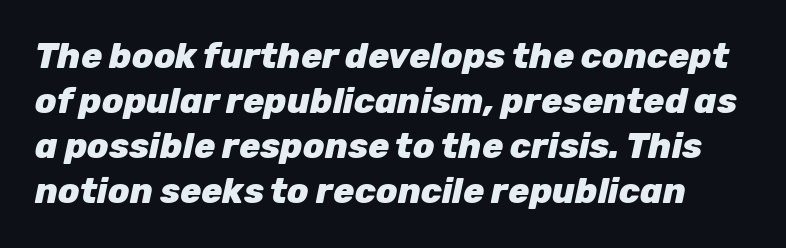
The image shows 35 px heavy type, italic (leaning right); set normal line spacing (1.29x), normal letter spacing, not underlined; low stroke contrast and a medium x-height.
